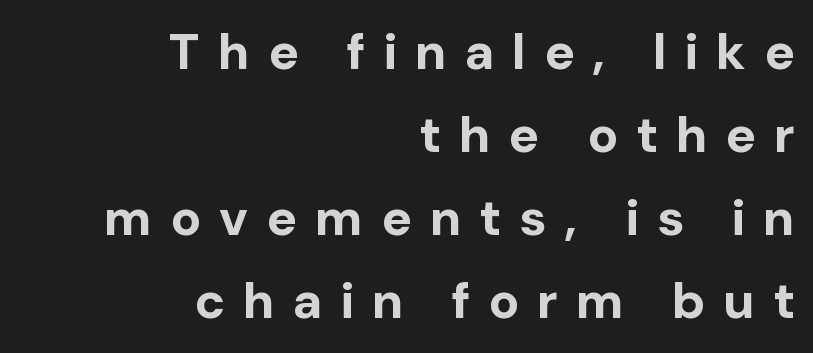
Q: Is the text bold? A: Yes.
Q: Is the text italic (slanted)? A: No, it is upright.
Q: Is the typeface a serif or a sans-serif typeface? A: Sans-serif.
Q: Is the text underlined? A: No.
Q: How is the paragraph aligned? A: Right-aligned.
Q: Is the spacing between letters normal or unusually wide? A: Unusually wide.
Q: Is the spacing between lines tight, normal or loose? A: Normal.
Q: Width (condensed, normal, or wide)? A: Normal.
Q: Stroke contrast? A: Low.
Q: x-height? A: Medium.
Q: Monospaced? A: No.
